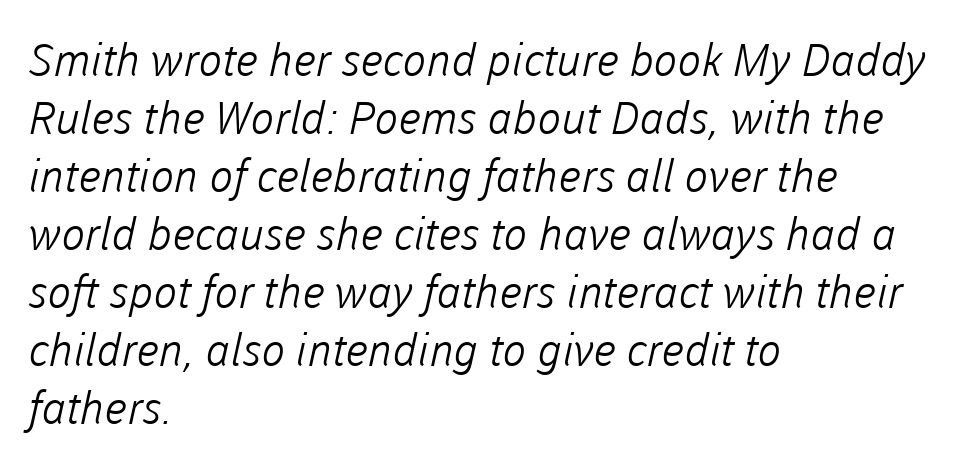
No feet cap the strokes, marking this as sans-serif type. Successive baselines arrive at the customary interval. Notice how the passage keeps a crisp vertical edge on the left only. Tracking value appears to be zero — textbook default spacing. Each letter keeps its own natural width here, so spacing adapts to shape.
